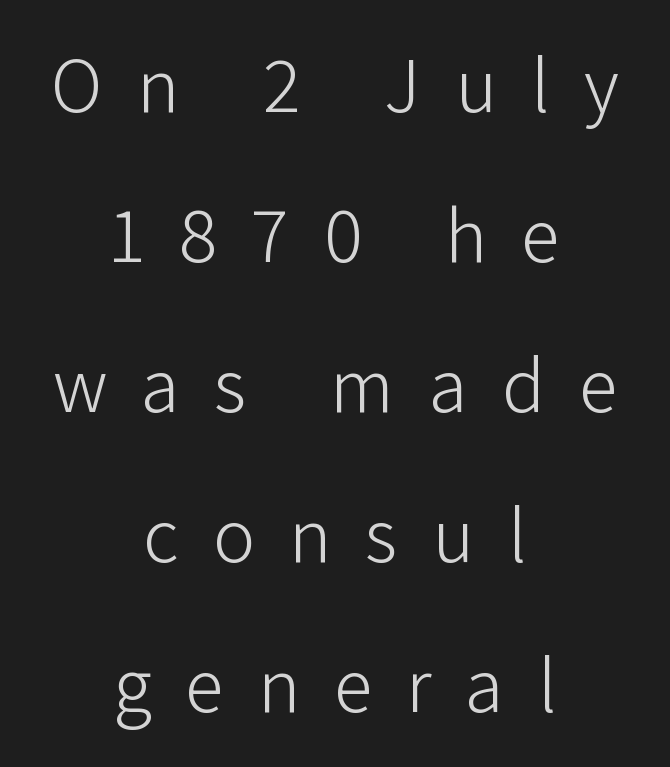
{"serif": "no", "italic": "no", "bold": "no", "weight": "light", "width": "normal", "stroke_contrast": "low", "x_height": "medium", "monospaced": "no", "underline": "no", "align": "center", "line_spacing": "loose", "line_spacing_ratio": 1.9, "letter_spacing": "wide", "letter_spacing_em": 0.43, "glyph_px": 79}
